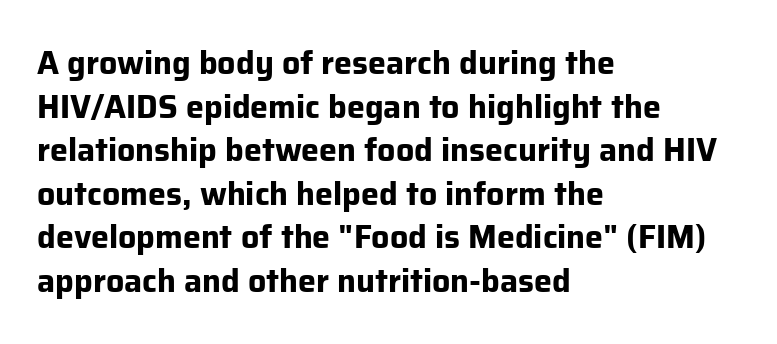
Look at the stroke-to-counter ratio: heavy, a bold. If you drew a line through each stem, it would be perfectly vertical. The space between consecutive lines is moderate. Honestly, the letter spacing is just normal — you wouldn't notice it.
